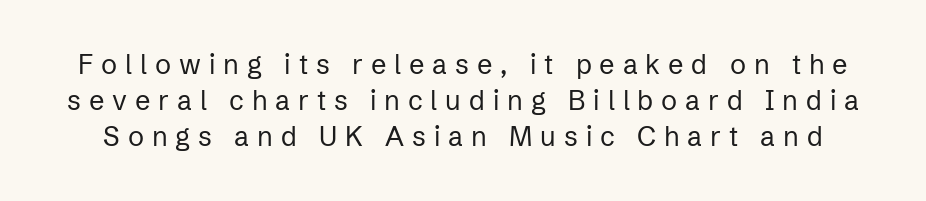
The image shows 27 px text type, upright; set normal line spacing (1.34x), unusually wide letter spacing (+0.29 em), not underlined.
